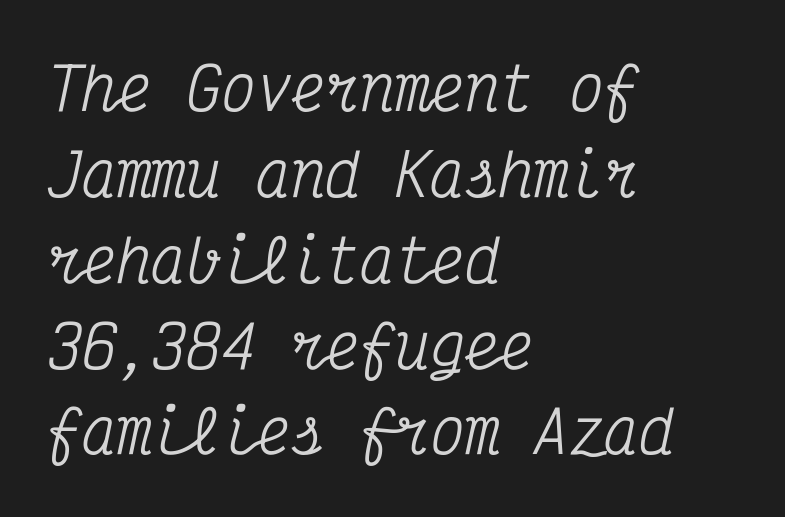
Q: Is the text italic (slanted)? A: Yes, it leans right by about 12 degrees.
Q: Is the typeface a serif or a sans-serif typeface? A: Serif.
Q: Is the text underlined? A: No.
Q: How is the paragraph aligned? A: Left-aligned.
Q: Is the spacing between letters normal or unusually wide? A: Normal.
Q: Is the spacing between lines tight, normal or loose? A: Normal.
Q: Width (condensed, normal, or wide)? A: Condensed.
Q: Stroke contrast? A: Medium.
Q: x-height? A: Medium.
Q: Monospaced? A: Yes.
